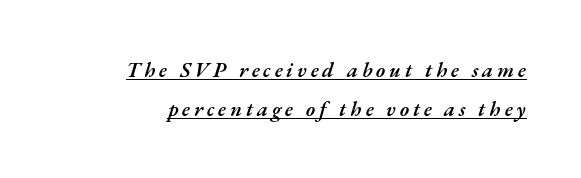
{"italic": "yes", "lean": "right", "slant_degrees": 17, "bold": "semi", "underline": "yes", "align": "right", "line_spacing_ratio": 1.84, "glyph_px": 21}
